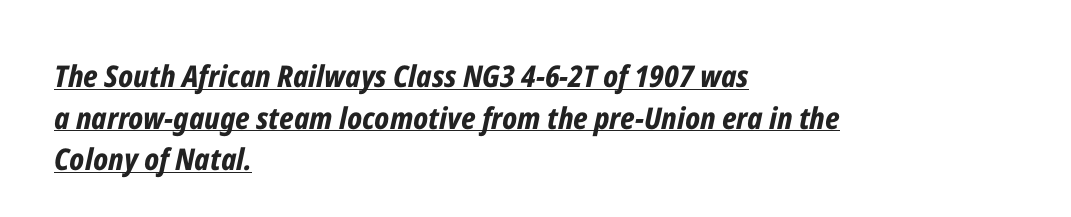
On the weight axis this lands at bold, roughly 700. The whole block is typeset with a tilt. Leftover space on each line is placed entirely after the last word. Summary of vertical rhythm: regular, with standard interline spacing.
